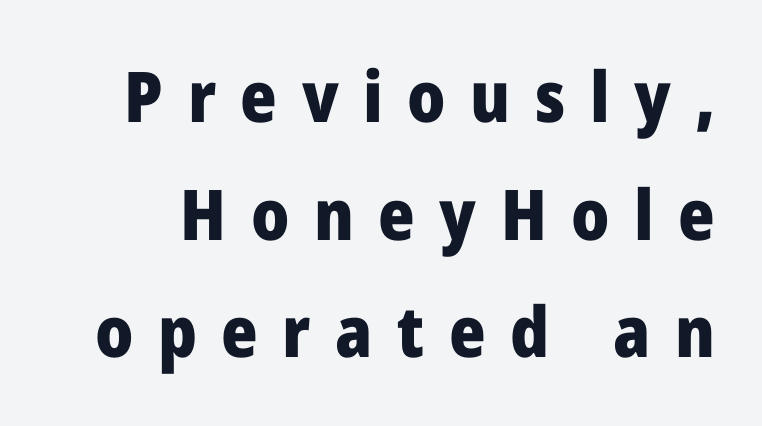
The characters display no serif detailing; their extremities are plain. A typesetter would call this leading conventional body-copy spacing. A typesetter would call this heavily tracked-out type. The characters look thick and weighty, a clear bold. Here the designer chose a conventional face with non-uniform glyph widths. Characters remain perfectly vertical along every line.
